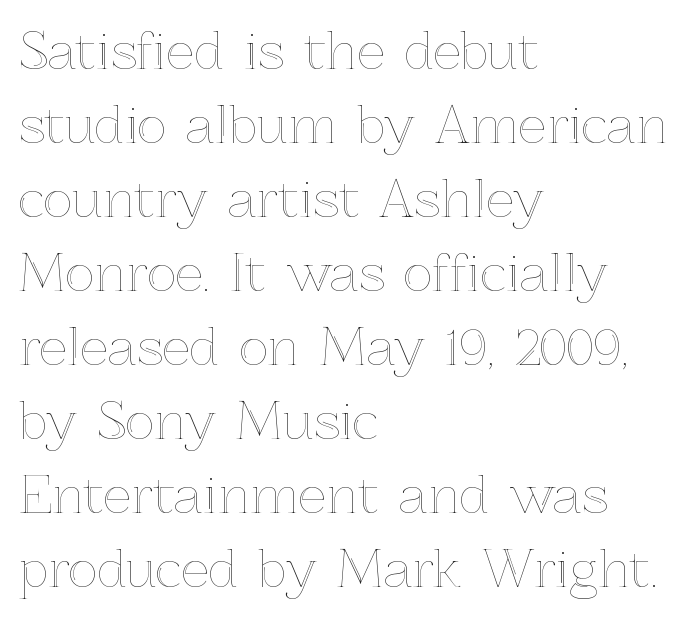
Q: Is the text italic (slanted)? A: No, it is upright.
Q: Is the text underlined? A: No.
Q: How is the paragraph aligned? A: Left-aligned.
Q: Is the spacing between letters normal or unusually wide? A: Normal.
Q: Is the spacing between lines tight, normal or loose? A: Normal.
Q: Width (condensed, normal, or wide)? A: Normal.
Q: x-height? A: Medium.
Q: Monospaced? A: No.
